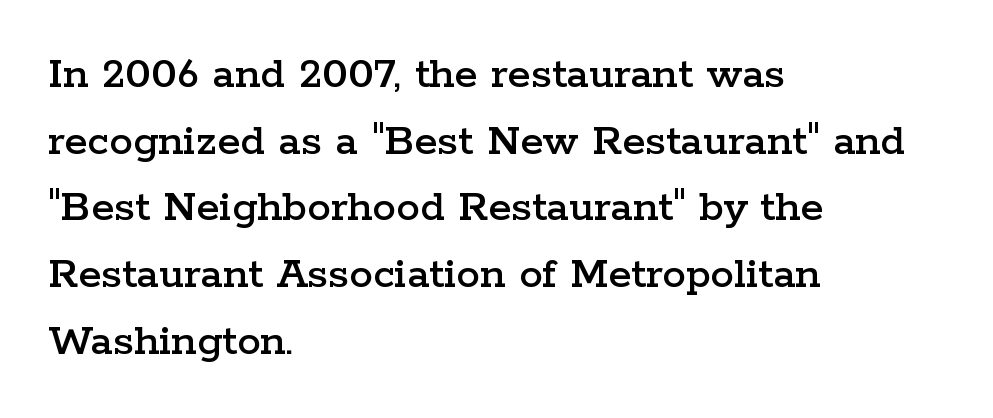
Q: Is the text italic (slanted)? A: No, it is upright.
Q: Is the typeface a serif or a sans-serif typeface? A: Serif.
Q: Is the text underlined? A: No.
Q: How is the paragraph aligned? A: Left-aligned.
Q: Is the spacing between letters normal or unusually wide? A: Normal.
Q: Is the spacing between lines tight, normal or loose? A: Normal.
Q: Width (condensed, normal, or wide)? A: Wide.
Q: Stroke contrast? A: Low.
Q: x-height? A: Medium.
Q: Monospaced? A: No.
